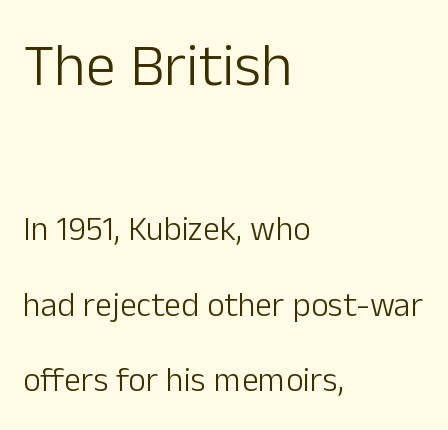
The image shows 60 px light sans-serif type, upright; set left-aligned, loose line spacing (2.23x), normal letter spacing, not underlined; the first (top) block is 1.76x larger; low stroke contrast and a medium x-height.
